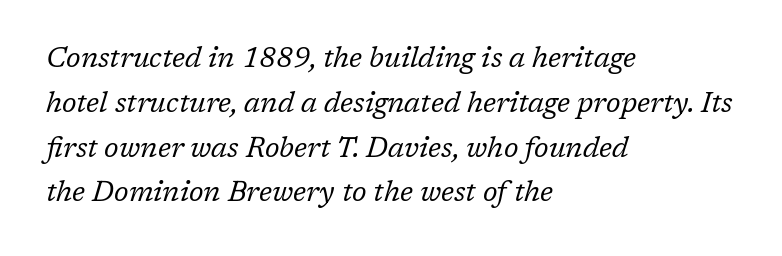
Q: Is the text bold? A: No.
Q: Is the text italic (slanted)? A: Yes, it leans right by about 17 degrees.
Q: Is the typeface a serif or a sans-serif typeface? A: Serif.
Q: Is the text underlined? A: No.
Q: How is the paragraph aligned? A: Left-aligned.
Q: Is the spacing between letters normal or unusually wide? A: Normal.
Q: Is the spacing between lines tight, normal or loose? A: Normal.
Q: Width (condensed, normal, or wide)? A: Normal.
Q: Stroke contrast? A: Low.
Q: x-height? A: Medium.
Q: Monospaced? A: No.
